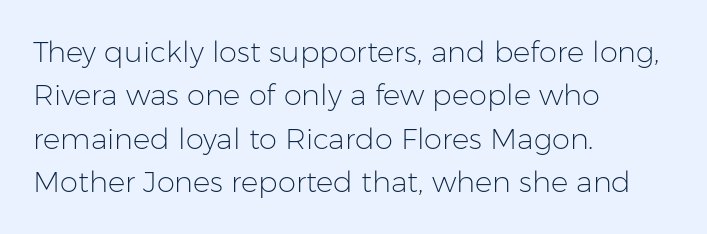
The image shows 29 px light sans-serif type, upright; set left-aligned, normal line spacing (1.5x), normal letter spacing, not underlined; low stroke contrast and a medium x-height.
